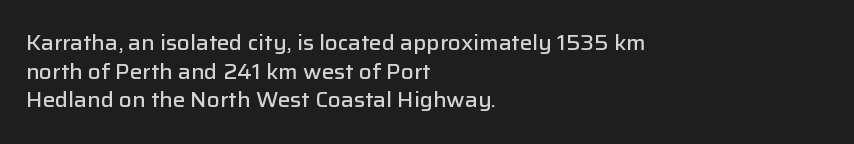
{"italic": "no", "bold": "semi", "underline": "no", "align": "left", "line_spacing": "normal", "line_spacing_ratio": 1.36, "letter_spacing": "normal", "letter_spacing_em": 0.0, "glyph_px": 21}
